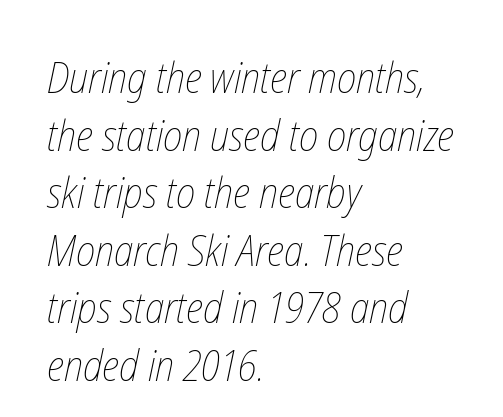
These lines are rendered in a variable-pitch font. This sample is left-justified, so line endings fall wherever the words run out. Has an underline been added? It has not. The horizontal fit of the characters is conventional and even. The typeface has the unassuming heft of standard copy or less. The space between consecutive lines is moderate.
